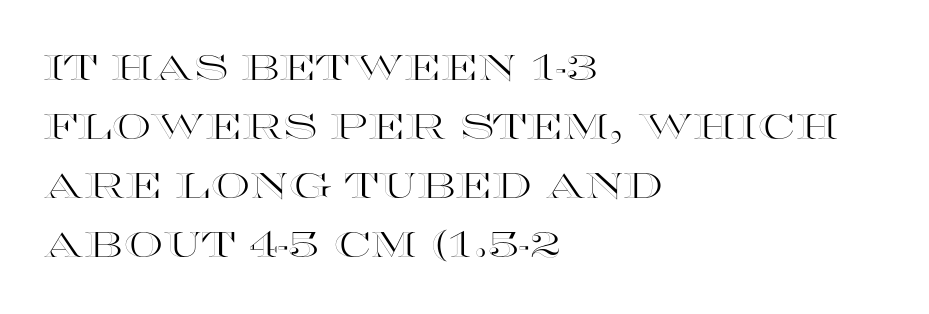
Any mark beneath the type? The region is blank. In terms of leading, this rendering sits right in the middle. The lettering stays uniformly vertical, giving the passage a roman look. Varying glyph widths throughout — classic text-font behaviour. Short note: letters normally spaced. These lines stack with their left ends in a neat column.
